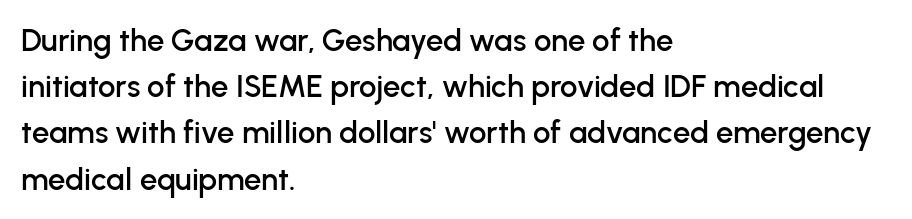
The image shows 31 px sans-serif type, upright; set left-aligned, normal line spacing (1.49x), normal letter spacing, not underlined; low stroke contrast and a medium x-height.
